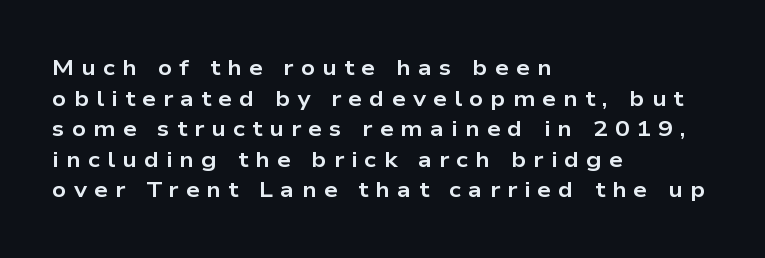
When letters stand straight like this, we call the style roman or upright. How heavy is the stroke? Heavy — this is a bold. Horizontal bands of white between lines are of average thickness. The paragraph shown leans on its left margin.
